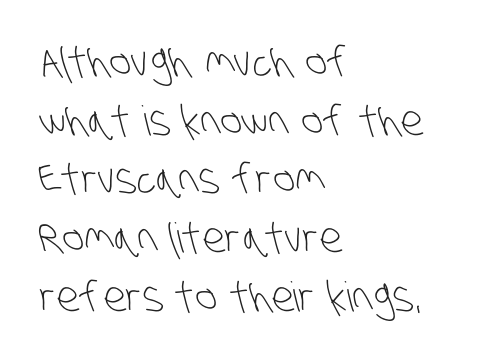
Q: Is the text bold? A: No.
Q: Is the typeface a serif or a sans-serif typeface? A: Sans-serif.
Q: Is the text underlined? A: No.
Q: How is the paragraph aligned? A: Left-aligned.
Q: Is the spacing between letters normal or unusually wide? A: Normal.
Q: Is the spacing between lines tight, normal or loose? A: Normal.
Q: Width (condensed, normal, or wide)? A: Condensed.
Q: Stroke contrast? A: Low.
Q: x-height? A: Large.
Q: Monospaced? A: No.
